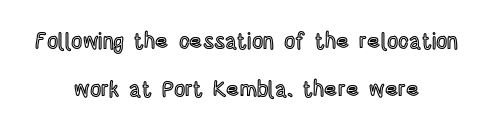
{"italic": "no", "underline": "no", "align": "center", "line_spacing": "loose", "line_spacing_ratio": 2.19, "letter_spacing": "normal", "letter_spacing_em": 0.0, "glyph_px": 22}
